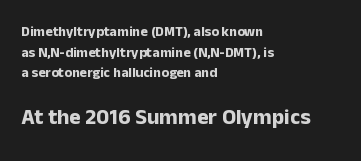
Q: Is the text bold? A: Yes.
Q: Is the text italic (slanted)? A: No, it is upright.
Q: Is the text underlined? A: No.
Q: How is the paragraph aligned? A: Left-aligned.
Q: Is the spacing between letters normal or unusually wide? A: Normal.
Q: Is the spacing between lines tight, normal or loose? A: Normal.
Q: Which block of text is set in a larger size, the first (top) or the second (bottom)? A: The second (bottom) one.
